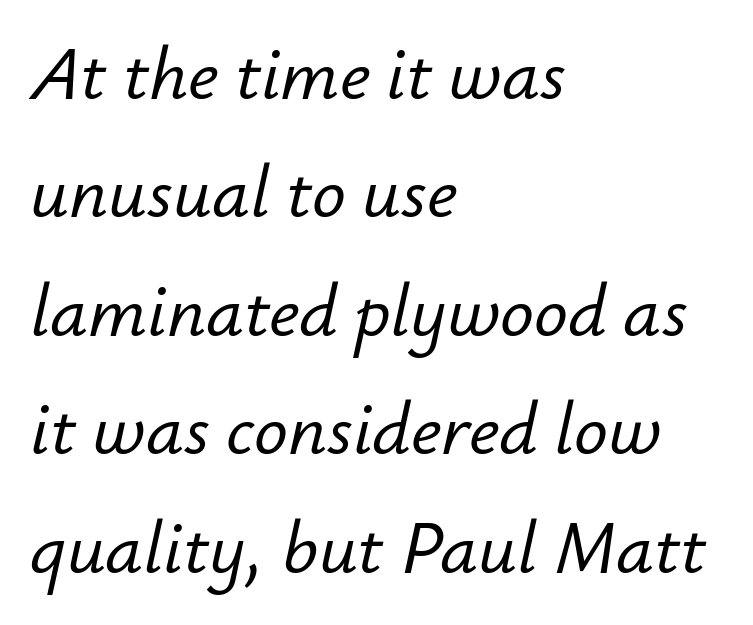
The image shows 75 px text type, italic (leaning right); set left-aligned, normal line spacing (1.58x), normal letter spacing, not underlined; low stroke contrast and a small x-height.
